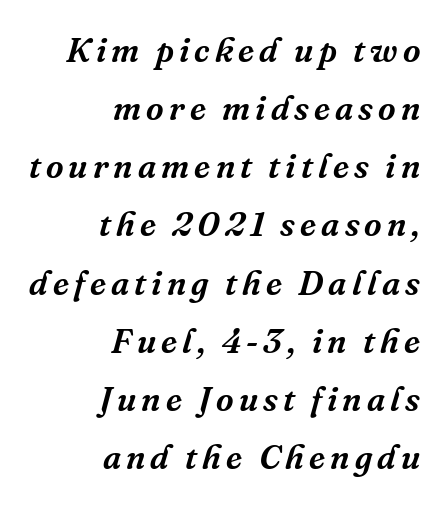
{"serif": "yes", "italic": "yes", "lean": "right", "slant_degrees": 16, "width": "normal", "stroke_contrast": "medium", "x_height": "medium", "monospaced": "no", "underline": "no", "align": "right", "line_spacing_ratio": 1.71, "glyph_px": 34}
